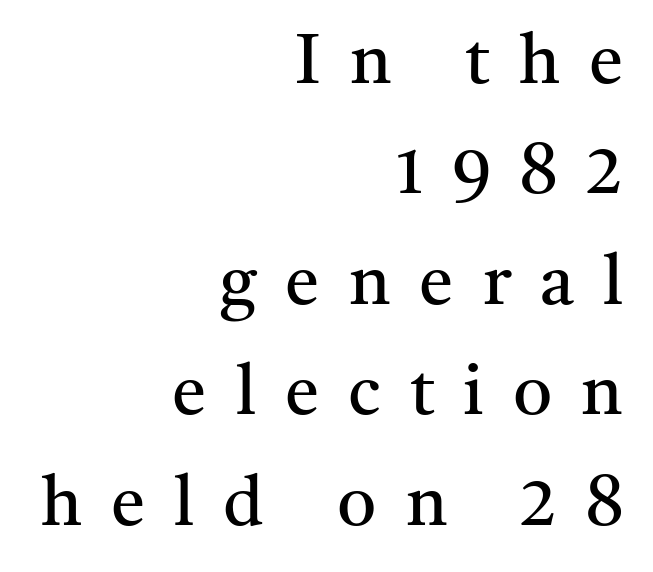
Q: Is the text bold? A: No.
Q: Is the text italic (slanted)? A: No, it is upright.
Q: Is the typeface a serif or a sans-serif typeface? A: Serif.
Q: Is the text underlined? A: No.
Q: How is the paragraph aligned? A: Right-aligned.
Q: Is the spacing between letters normal or unusually wide? A: Unusually wide.
Q: Is the spacing between lines tight, normal or loose? A: Normal.
Q: Width (condensed, normal, or wide)? A: Normal.
Q: Stroke contrast? A: Medium.
Q: x-height? A: Medium.
Q: Monospaced? A: No.
